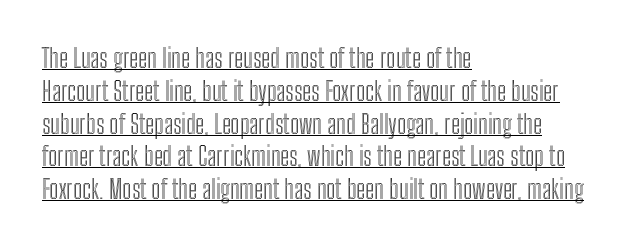
This sample keeps an unexceptional amount of space between lines. Check the space under the baseline: a stroke is drawn there. Tall strokes in this sample are plumb rather than angled. These lines stack with their left ends in a neat column.
